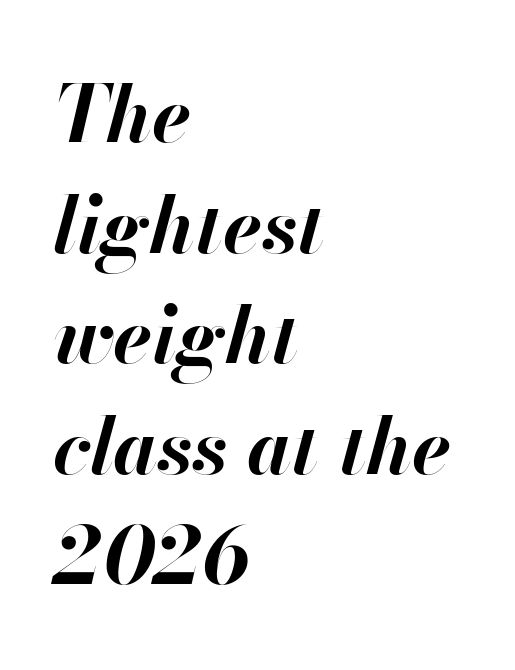
The image shows 79 px bold type, italic (leaning right); set left-aligned, normal line spacing (1.4x), normal letter spacing, not underlined; high stroke contrast and a small x-height.
